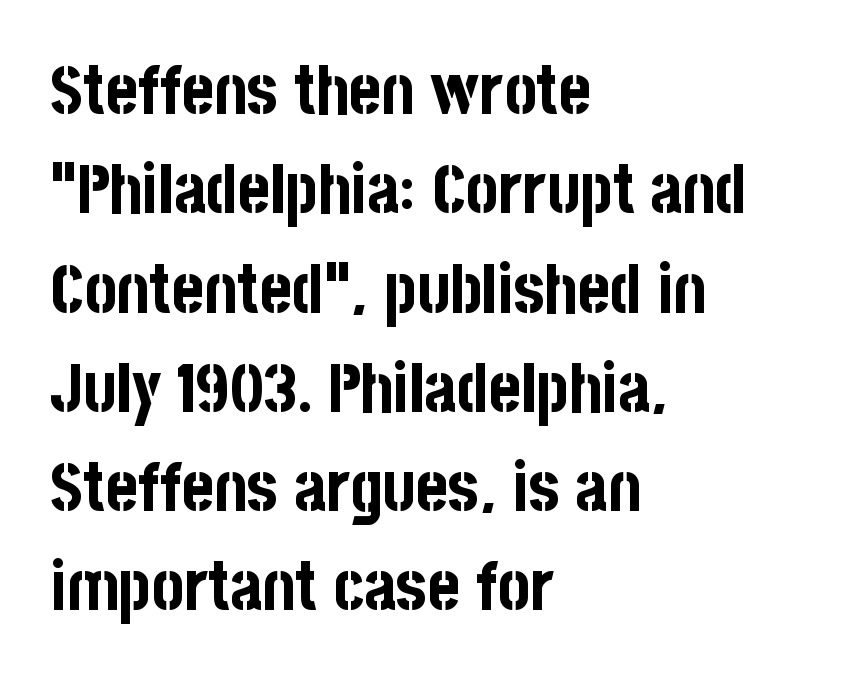
Q: Is the text bold? A: Yes.
Q: Is the text italic (slanted)? A: No, it is upright.
Q: Is the typeface a serif or a sans-serif typeface? A: Sans-serif.
Q: Is the text underlined? A: No.
Q: How is the paragraph aligned? A: Left-aligned.
Q: Is the spacing between letters normal or unusually wide? A: Normal.
Q: Is the spacing between lines tight, normal or loose? A: Normal.
Q: Width (condensed, normal, or wide)? A: Condensed.
Q: Stroke contrast? A: Low.
Q: x-height? A: Large.
Q: Monospaced? A: No.
